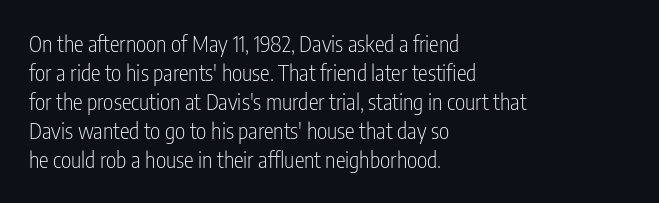
The image shows 22 px text type, upright; set left-aligned, normal line spacing (1.32x), normal letter spacing, not underlined.
